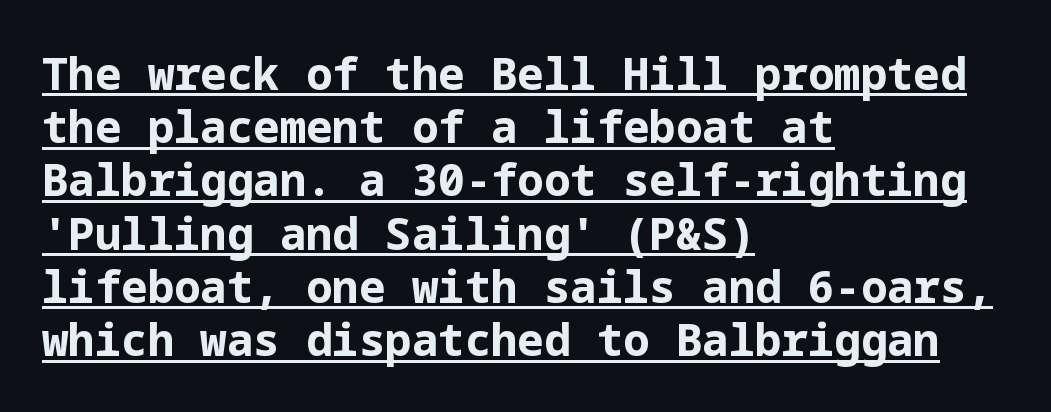
The image shows 44 px bold sans-serif type, upright; set left-aligned, line spacing 1.21x, normal letter spacing, underlined; low stroke contrast and a medium x-height.
